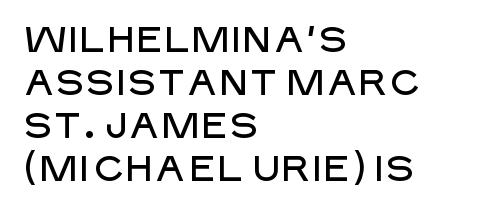
{"serif": "no", "italic": "no", "width": "normal", "stroke_contrast": "low", "x_height": "large", "monospaced": "no", "underline": "no", "align": "left", "line_spacing_ratio": 1.19, "letter_spacing": "normal", "letter_spacing_em": 0.0, "glyph_px": 36}
